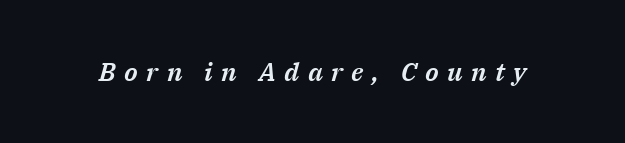
The image shows 26 px text type, italic (leaning right); set unusually wide letter spacing (+0.32 em), not underlined.
